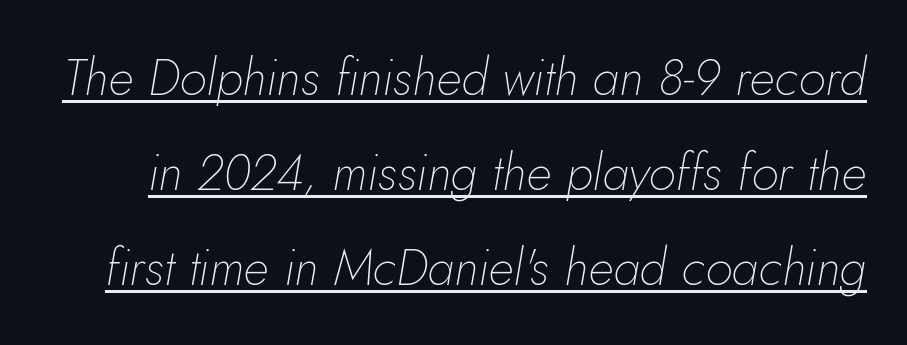
The image shows 50 px thin type, italic (leaning right); set loose line spacing (1.9x), normal letter spacing, underlined; low stroke contrast and a small x-height.
